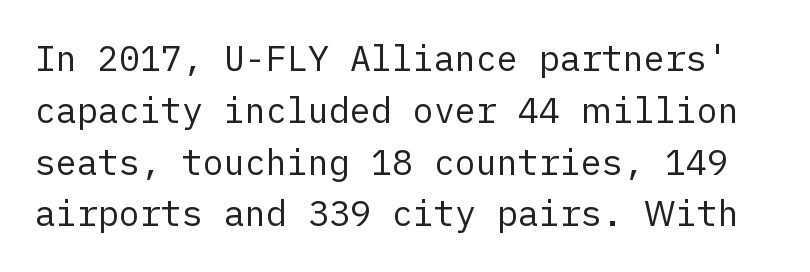
Q: Is the text bold? A: No.
Q: Is the text italic (slanted)? A: No, it is upright.
Q: Is the typeface a serif or a sans-serif typeface? A: Sans-serif.
Q: Is the text underlined? A: No.
Q: Is the spacing between letters normal or unusually wide? A: Normal.
Q: Is the spacing between lines tight, normal or loose? A: Normal.
Q: Width (condensed, normal, or wide)? A: Normal.
Q: Stroke contrast? A: Low.
Q: x-height? A: Medium.
